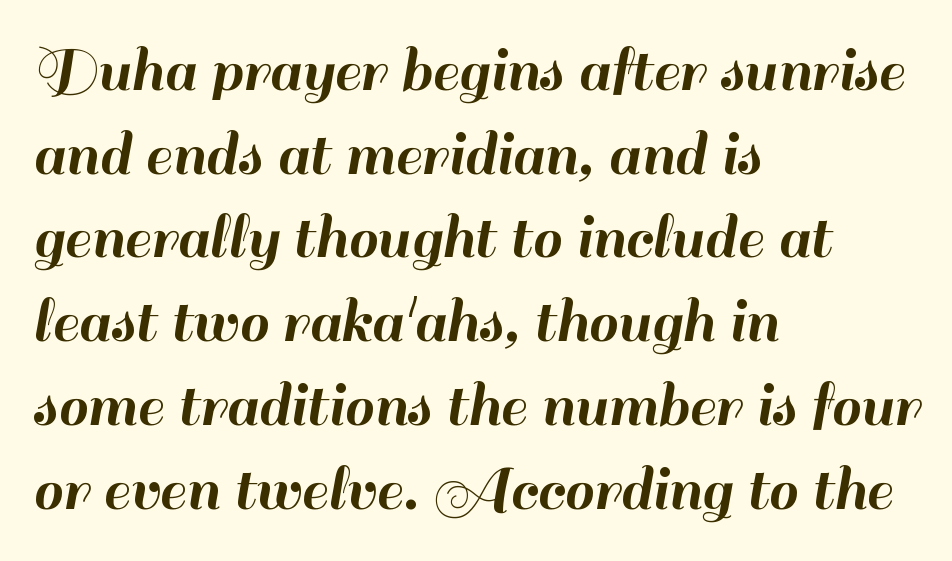
The image shows 67 px sans-serif type; set left-aligned, normal line spacing (1.25x), normal letter spacing, not underlined; high stroke contrast and a small x-height.
